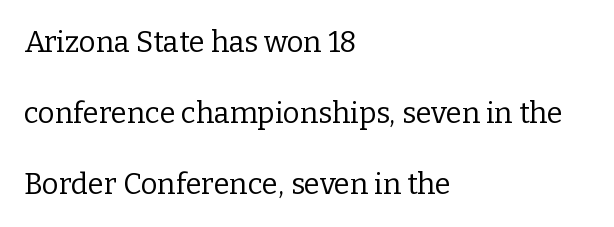
Q: Is the text bold? A: No.
Q: Is the text italic (slanted)? A: No, it is upright.
Q: Is the typeface a serif or a sans-serif typeface? A: Serif.
Q: Is the text underlined? A: No.
Q: How is the paragraph aligned? A: Left-aligned.
Q: Is the spacing between letters normal or unusually wide? A: Normal.
Q: Is the spacing between lines tight, normal or loose? A: Loose.
Q: Width (condensed, normal, or wide)? A: Normal.
Q: Stroke contrast? A: Low.
Q: x-height? A: Medium.
Q: Monospaced? A: No.
